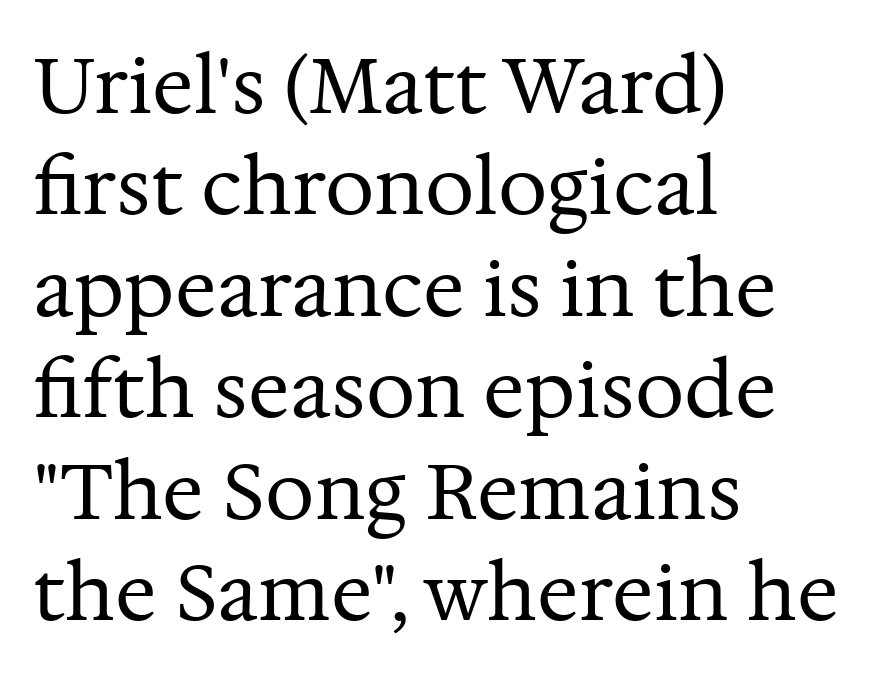
The letters stand straight up with perfectly vertical stems. The characters are drawn with everyday or finer stroke widths. Letter spacing: default. In terms of letterform style, serifs are clearly present. Casual observation: everything's shoved over to the left.
